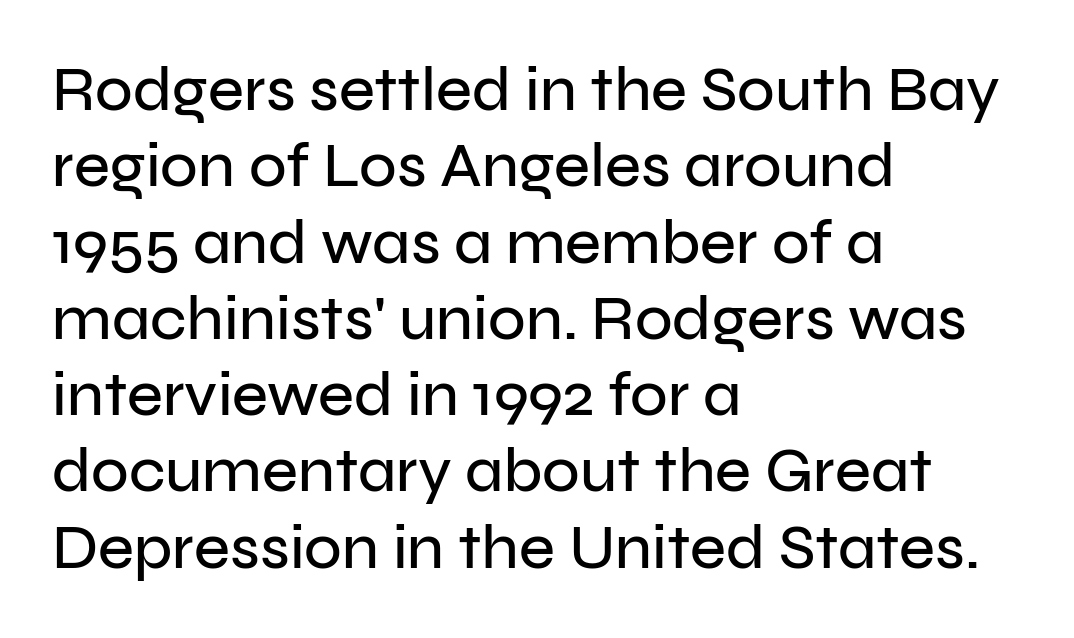
Q: Is the text italic (slanted)? A: No, it is upright.
Q: Is the typeface a serif or a sans-serif typeface? A: Sans-serif.
Q: Is the text underlined? A: No.
Q: How is the paragraph aligned? A: Left-aligned.
Q: Is the spacing between letters normal or unusually wide? A: Normal.
Q: Width (condensed, normal, or wide)? A: Normal.
Q: Stroke contrast? A: Low.
Q: x-height? A: Medium.
Q: Monospaced? A: No.
